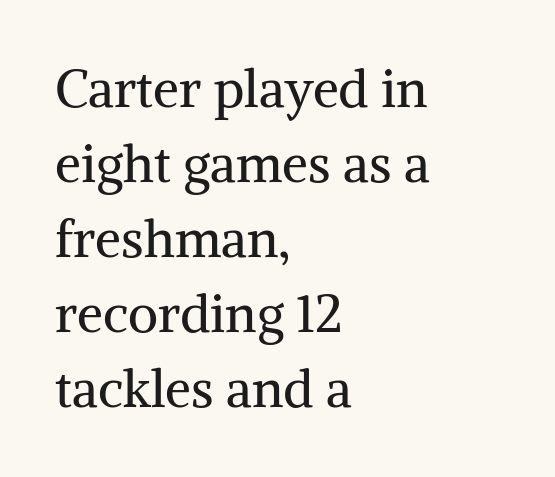
Q: Is the text bold? A: No.
Q: Is the text italic (slanted)? A: No, it is upright.
Q: Is the typeface a serif or a sans-serif typeface? A: Serif.
Q: Is the text underlined? A: No.
Q: How is the paragraph aligned? A: Left-aligned.
Q: Is the spacing between letters normal or unusually wide? A: Normal.
Q: Is the spacing between lines tight, normal or loose? A: Normal.
Q: Width (condensed, normal, or wide)? A: Normal.
Q: Stroke contrast? A: Medium.
Q: x-height? A: Medium.
Q: Monospaced? A: No.
